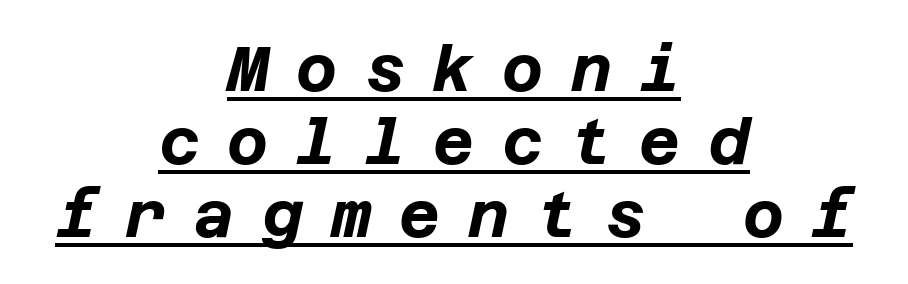
{"italic": "yes", "lean": "right", "slant_degrees": 12, "bold": "yes", "weight": "bold", "width": "normal", "stroke_contrast": "low", "x_height": "large", "underline": "yes", "align": "center", "line_spacing_ratio": 1.16, "letter_spacing": "wide", "letter_spacing_em": 0.44, "glyph_px": 63}
